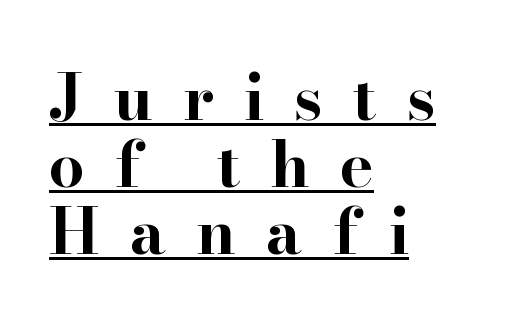
Q: Is the text bold? A: Yes.
Q: Is the text italic (slanted)? A: No, it is upright.
Q: Is the typeface a serif or a sans-serif typeface? A: Serif.
Q: Is the text underlined? A: Yes.
Q: How is the paragraph aligned? A: Left-aligned.
Q: Is the spacing between letters normal or unusually wide? A: Unusually wide.
Q: Is the spacing between lines tight, normal or loose? A: Tight.
Q: Width (condensed, normal, or wide)? A: Wide.
Q: Stroke contrast? A: High.
Q: x-height? A: Small.
Q: Monospaced? A: No.
